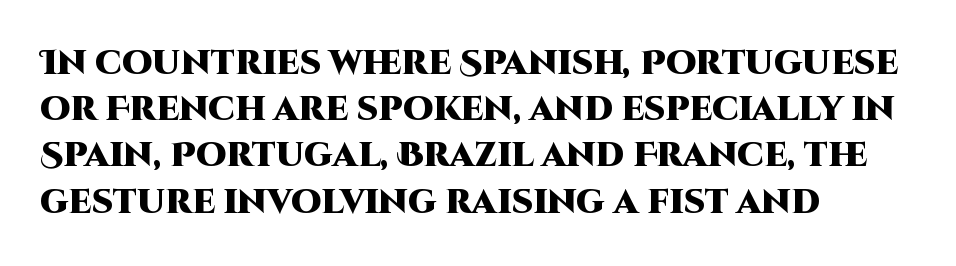
Q: Is the text bold? A: Yes.
Q: Is the text italic (slanted)? A: No, it is upright.
Q: Is the typeface a serif or a sans-serif typeface? A: Sans-serif.
Q: Is the text underlined? A: No.
Q: How is the paragraph aligned? A: Left-aligned.
Q: Is the spacing between letters normal or unusually wide? A: Normal.
Q: Is the spacing between lines tight, normal or loose? A: Normal.
Q: Width (condensed, normal, or wide)? A: Normal.
Q: Stroke contrast? A: High.
Q: x-height? A: Large.
Q: Monospaced? A: No.
